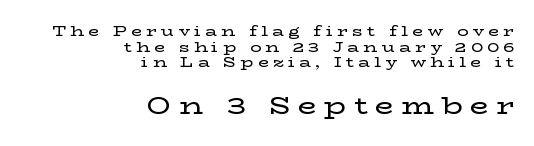
The image shows 24 px text type, upright; set right-aligned, tight line spacing (1.12x), unusually wide letter spacing (+0.31 em), not underlined; the second (bottom) block is 1.71x larger.
